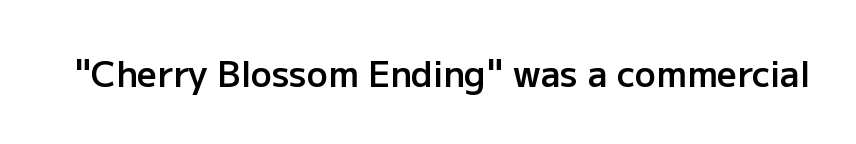
{"serif": "no", "italic": "no", "bold": "semi", "weight": "semibold", "width": "normal", "stroke_contrast": "low", "x_height": "medium", "monospaced": "no", "underline": "no", "letter_spacing": "normal", "letter_spacing_em": 0.0, "glyph_px": 35}
